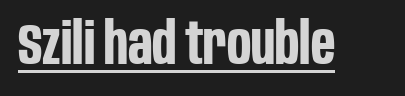
The image shows 57 px bold, condensed sans-serif type, upright; set normal letter spacing, underlined; low stroke contrast and a large x-height.
